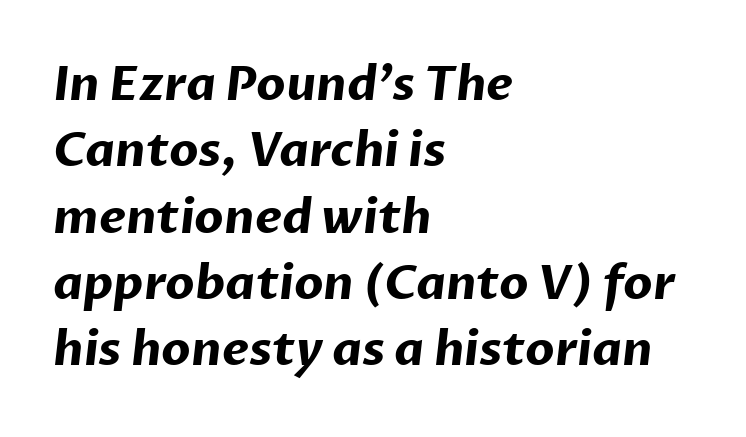
{"serif": "no", "bold": "yes", "weight": "bold", "width": "normal", "stroke_contrast": "low", "x_height": "medium", "monospaced": "no", "underline": "no", "align": "left", "line_spacing": "normal", "line_spacing_ratio": 1.41, "letter_spacing": "normal", "letter_spacing_em": 0.0, "glyph_px": 47}
